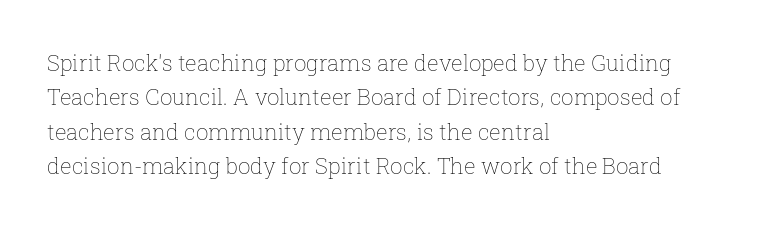
The specimen reads as upright at a glance. Is the stroke heavy? The answer is a plain regular-or-lighter. Clear beneath every line of the passage. Notice how descenders clear the ascenders below comfortably — that's standard leading.
